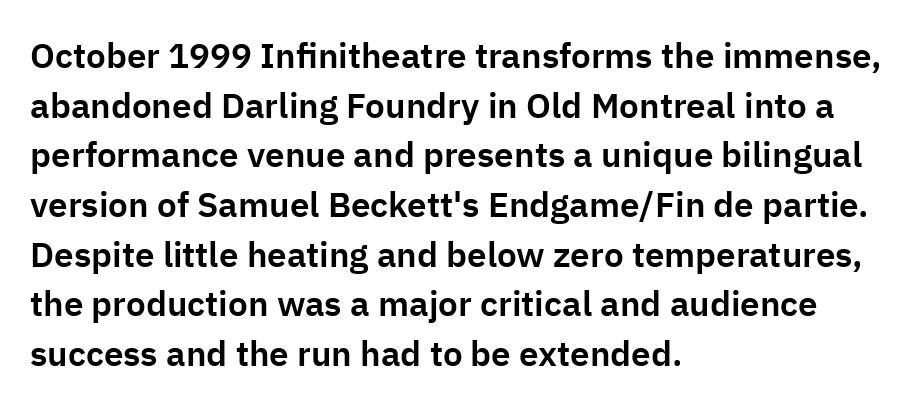
Whoever set this chose a conventional vertical rhythm. Spacing verdict: proportional, widths tailored to each character. Teacher's note: observe the even left margin — that is flush-left alignment. This sample uses a sans-serif face. The gaps between neighbouring characters are ordinary and unremarkable. The gap between lines stays unmarked.
